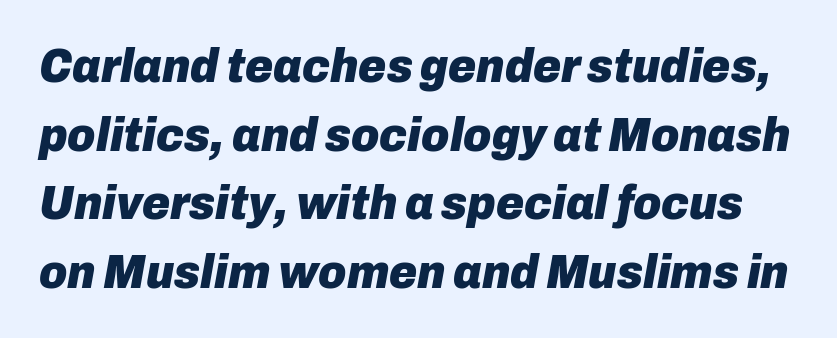
{"italic": "yes", "lean": "right", "slant_degrees": 10, "bold": "yes", "weight": "heavy", "width": "normal", "stroke_contrast": "low", "x_height": "medium", "monospaced": "no", "underline": "no", "line_spacing": "normal", "line_spacing_ratio": 1.43, "letter_spacing": "normal", "letter_spacing_em": 0.0, "glyph_px": 48}
